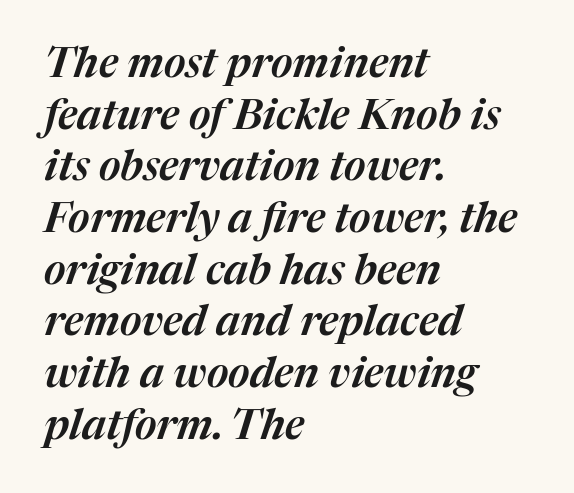
{"italic": "yes", "lean": "right", "slant_degrees": 17, "width": "normal", "stroke_contrast": "medium", "x_height": "medium", "monospaced": "no", "underline": "no", "align": "left", "line_spacing_ratio": 1.23, "letter_spacing": "normal", "letter_spacing_em": 0.0, "glyph_px": 42}
